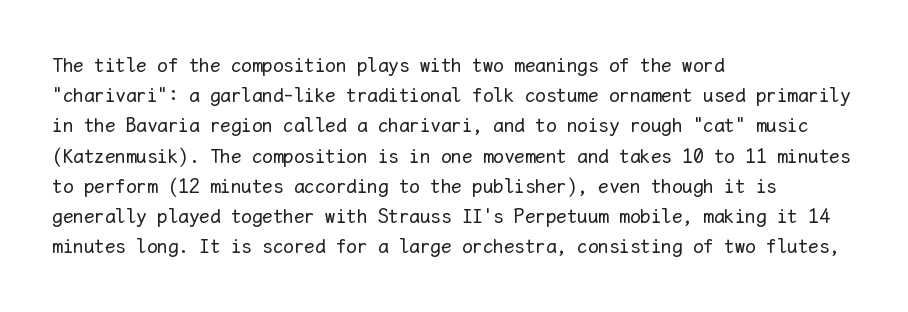
The image shows 21 px text type, upright; set left-aligned, normal line spacing (1.44x), normal letter spacing, not underlined.
